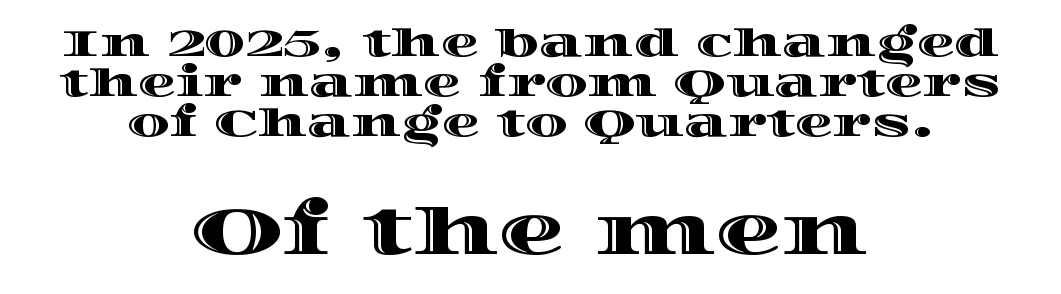
The image shows 66 px wide type, upright; set centered, tight line spacing (1.05x), normal letter spacing, not underlined; the second (bottom) block is 1.74x larger; a large x-height.
